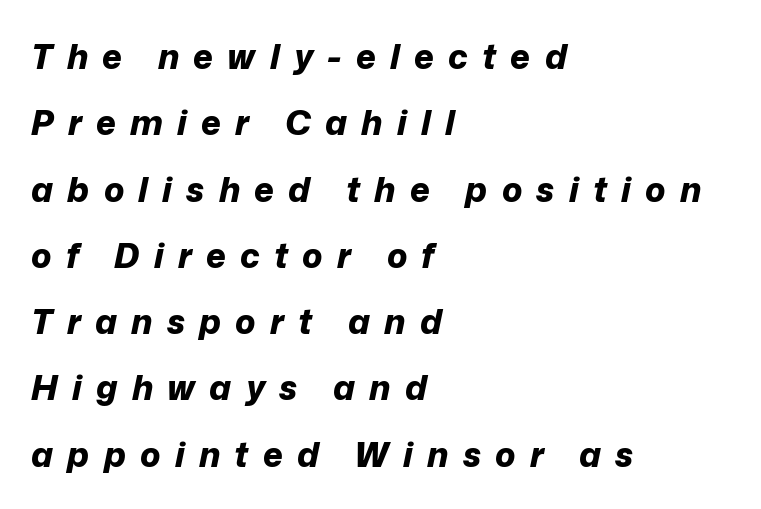
{"italic": "yes", "lean": "right", "slant_degrees": 12, "bold": "yes", "weight": "bold", "width": "normal", "stroke_contrast": "low", "x_height": "medium", "monospaced": "no", "underline": "no", "align": "left", "line_spacing": "loose", "line_spacing_ratio": 1.95, "letter_spacing": "wide", "letter_spacing_em": 0.42, "glyph_px": 34}
